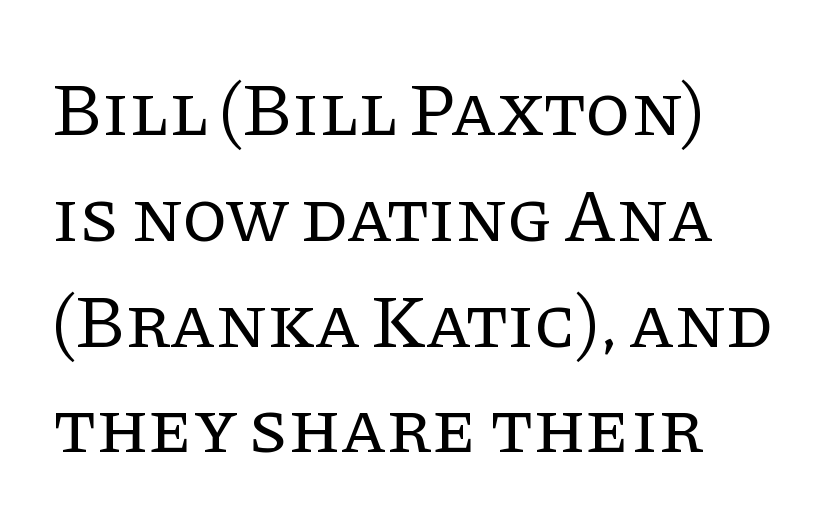
The image shows 74 px regular-weight serif type, upright; set left-aligned, normal line spacing (1.43x), normal letter spacing, not underlined; low stroke contrast and a large x-height.
